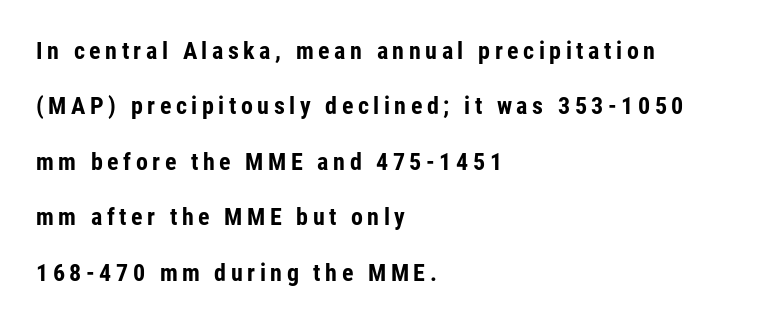
Q: Is the text bold? A: Yes.
Q: Is the text italic (slanted)? A: No, it is upright.
Q: Is the text underlined? A: No.
Q: How is the paragraph aligned? A: Left-aligned.
Q: Is the spacing between lines tight, normal or loose? A: Loose.
